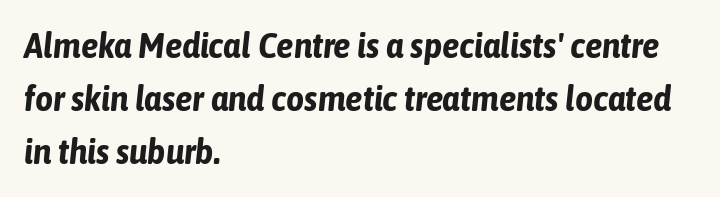
Q: Is the text bold? A: Yes.
Q: Is the text italic (slanted)? A: Yes, it leans right by about 6 degrees.
Q: Is the text underlined? A: No.
Q: How is the paragraph aligned? A: Left-aligned.
Q: Is the spacing between letters normal or unusually wide? A: Normal.
Q: Is the spacing between lines tight, normal or loose? A: Normal.
Q: Width (condensed, normal, or wide)? A: Condensed.
Q: Stroke contrast? A: Low.
Q: x-height? A: Medium.
Q: Monospaced? A: No.
